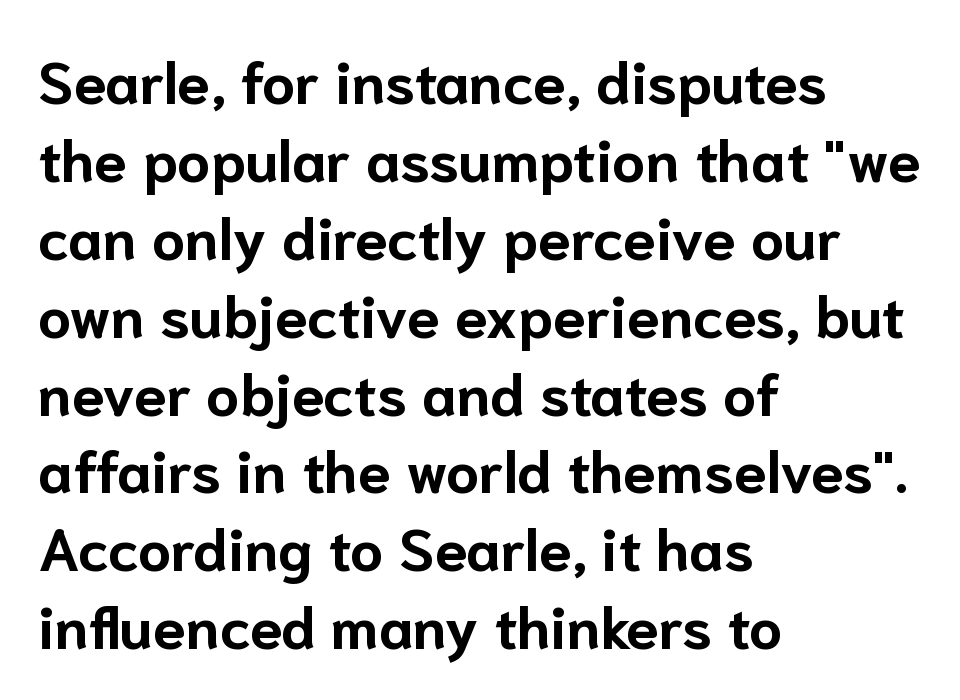
The image shows 59 px bold sans-serif type, upright; set left-aligned, normal line spacing (1.32x), normal letter spacing, not underlined; low stroke contrast and a medium x-height.
